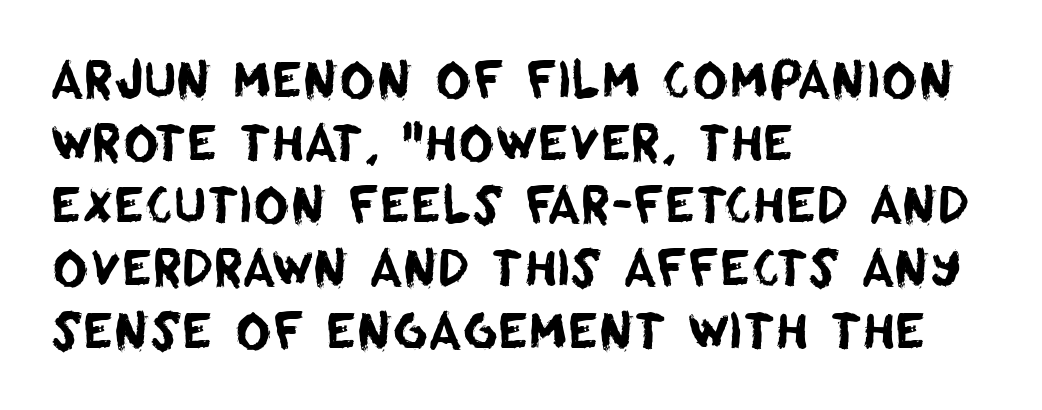
Q: Is the typeface a serif or a sans-serif typeface? A: Sans-serif.
Q: Is the text underlined? A: No.
Q: How is the paragraph aligned? A: Left-aligned.
Q: Is the spacing between letters normal or unusually wide? A: Normal.
Q: Is the spacing between lines tight, normal or loose? A: Normal.
Q: Width (condensed, normal, or wide)? A: Normal.
Q: Stroke contrast? A: Low.
Q: x-height? A: Large.
Q: Monospaced? A: No.
